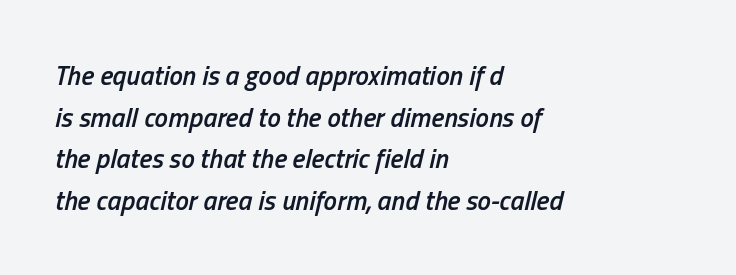
{"italic": "yes", "lean": "right", "slant_degrees": 13, "bold": "semi", "underline": "no", "align": "left", "line_spacing": "normal", "line_spacing_ratio": 1.54, "letter_spacing": "normal", "letter_spacing_em": 0.0, "glyph_px": 27}
